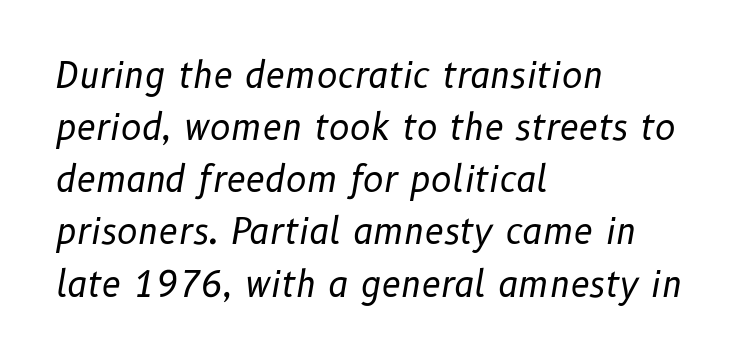
The lines are quadded left. The glyphs look as if they've been sheared to an angle. The space beneath each line is pristine and unruled. Is this a fixed-width face? No — the glyphs have proportional, varying widths. The passage shown stacks its lines at a standard gap.
